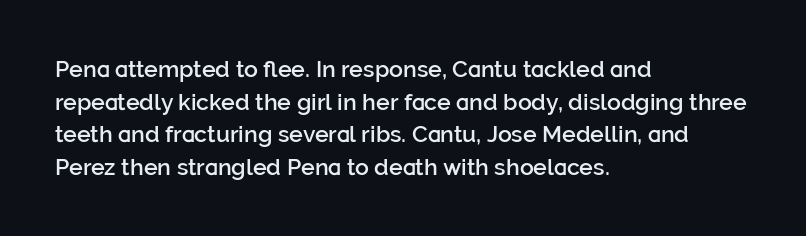
Q: Is the text bold? A: Semi-bold.
Q: Is the text italic (slanted)? A: No, it is upright.
Q: Is the text underlined? A: No.
Q: How is the paragraph aligned? A: Left-aligned.
Q: Is the spacing between letters normal or unusually wide? A: Normal.
Q: Is the spacing between lines tight, normal or loose? A: Normal.
